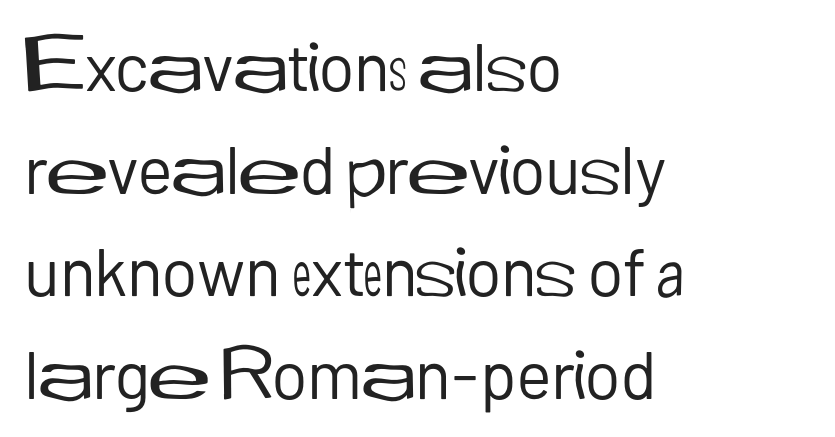
{"serif": "no", "italic": "no", "bold": "no", "weight": "regular", "width": "normal", "stroke_contrast": "low", "x_height": "medium", "monospaced": "no", "underline": "no", "align": "left", "line_spacing": "normal", "line_spacing_ratio": 1.53, "letter_spacing": "normal", "letter_spacing_em": 0.0, "glyph_px": 67}
